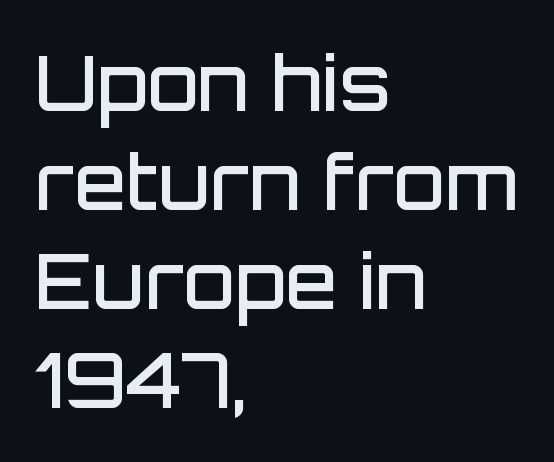
Q: Is the text bold? A: Semi-bold.
Q: Is the text italic (slanted)? A: No, it is upright.
Q: Is the typeface a serif or a sans-serif typeface? A: Sans-serif.
Q: Is the text underlined? A: No.
Q: How is the paragraph aligned? A: Left-aligned.
Q: Is the spacing between letters normal or unusually wide? A: Normal.
Q: Is the spacing between lines tight, normal or loose? A: Normal.
Q: Width (condensed, normal, or wide)? A: Normal.
Q: Stroke contrast? A: Low.
Q: x-height? A: Large.
Q: Monospaced? A: No.
